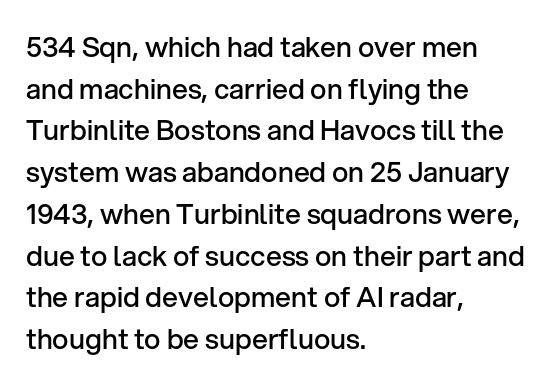
{"serif": "no", "italic": "no", "bold": "semi", "weight": "semibold", "width": "normal", "stroke_contrast": "low", "x_height": "medium", "monospaced": "no", "underline": "no", "align": "left", "line_spacing": "normal", "line_spacing_ratio": 1.49, "letter_spacing": "normal", "letter_spacing_em": 0.0, "glyph_px": 28}
